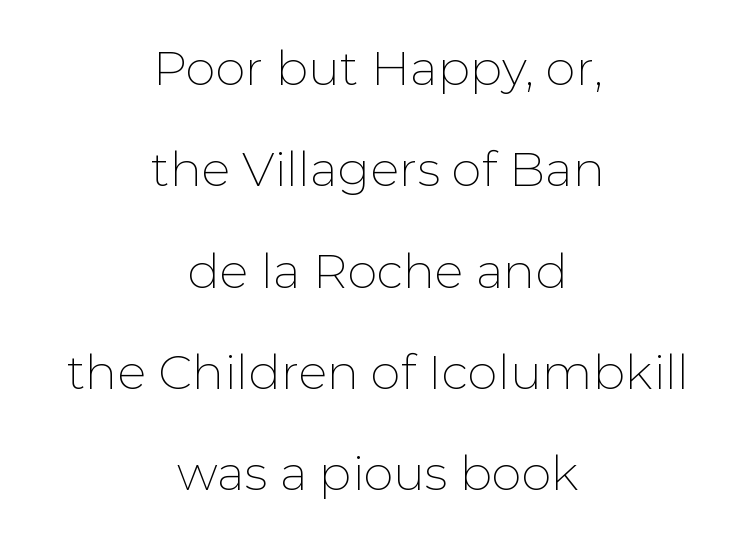
The image shows 48 px thin sans-serif type, upright; set centered, loose line spacing (2.11x), normal letter spacing, not underlined; low stroke contrast and a medium x-height.
